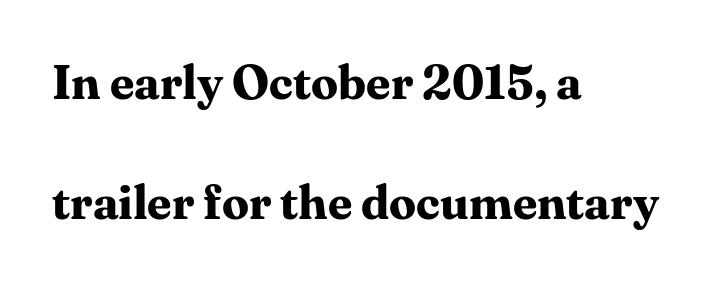
The paragraph has a hard left edge and a soft right edge. How are the letters spaced? Ordinarily, with no added tracking. Is there much room between lines? Yes — plenty of vertical air separates them. Strong, thick strokes mark this as bold type. Every stem runs plumb, perpendicular to the baseline.
